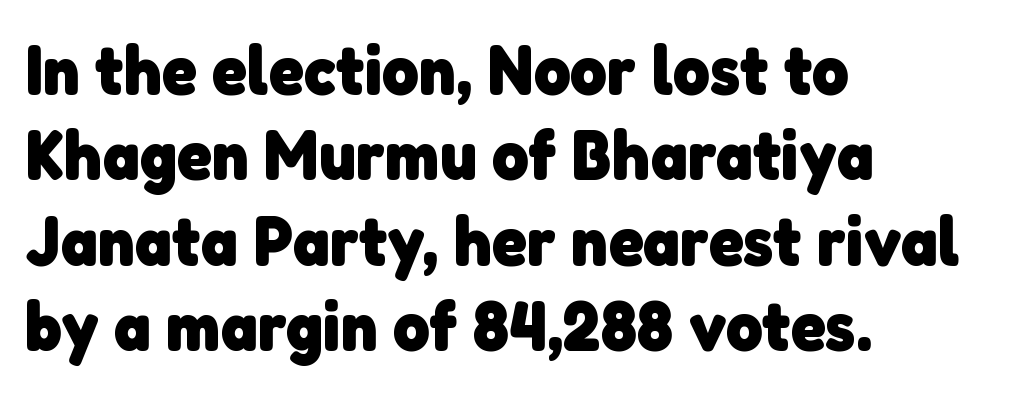
{"serif": "no", "bold": "yes", "weight": "heavy", "width": "normal", "stroke_contrast": "low", "x_height": "medium", "monospaced": "no", "underline": "no", "align": "left", "line_spacing_ratio": 1.22, "letter_spacing": "normal", "letter_spacing_em": 0.0, "glyph_px": 70}
